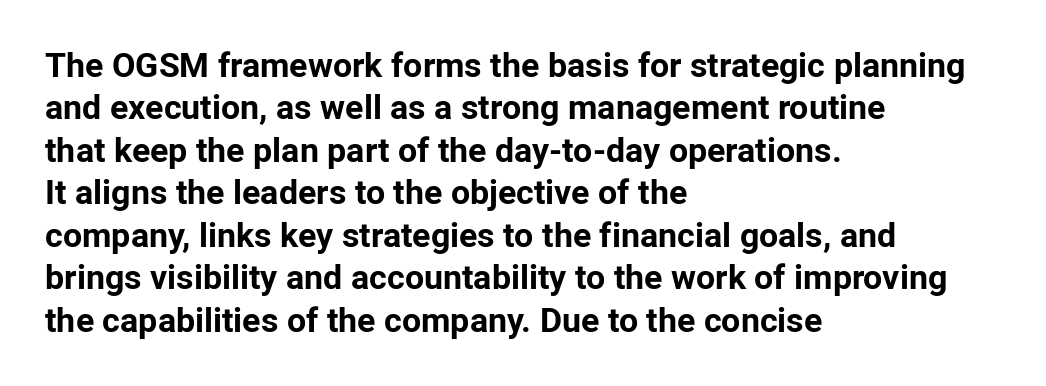
In terms of leading, this rendering sits right in the middle. Each line starts at the same left margin while the right side varies. This is the regular roman posture of the typeface. This is heavy type, rendered in bold. Unmarked baselines from the first word to the last.
